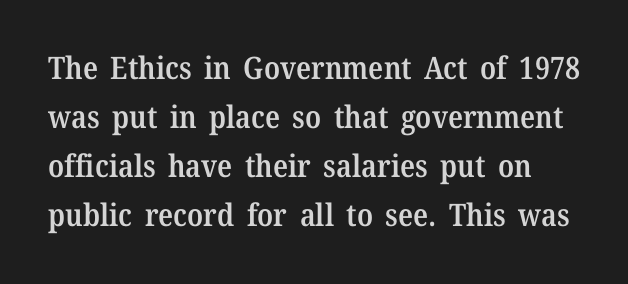
Q: Is the text bold? A: Semi-bold.
Q: Is the text italic (slanted)? A: No, it is upright.
Q: Is the typeface a serif or a sans-serif typeface? A: Serif.
Q: Is the text underlined? A: No.
Q: Is the spacing between letters normal or unusually wide? A: Normal.
Q: Is the spacing between lines tight, normal or loose? A: Normal.
Q: Width (condensed, normal, or wide)? A: Normal.
Q: Stroke contrast? A: Medium.
Q: x-height? A: Medium.
Q: Monospaced? A: No.
